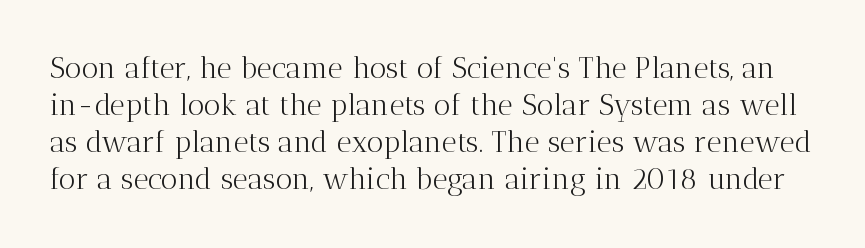
Q: Is the text bold? A: No.
Q: Is the text italic (slanted)? A: No, it is upright.
Q: Is the typeface a serif or a sans-serif typeface? A: Serif.
Q: Is the text underlined? A: No.
Q: Is the spacing between letters normal or unusually wide? A: Normal.
Q: Is the spacing between lines tight, normal or loose? A: Normal.
Q: Width (condensed, normal, or wide)? A: Normal.
Q: Stroke contrast? A: Medium.
Q: x-height? A: Medium.
Q: Monospaced? A: No.
